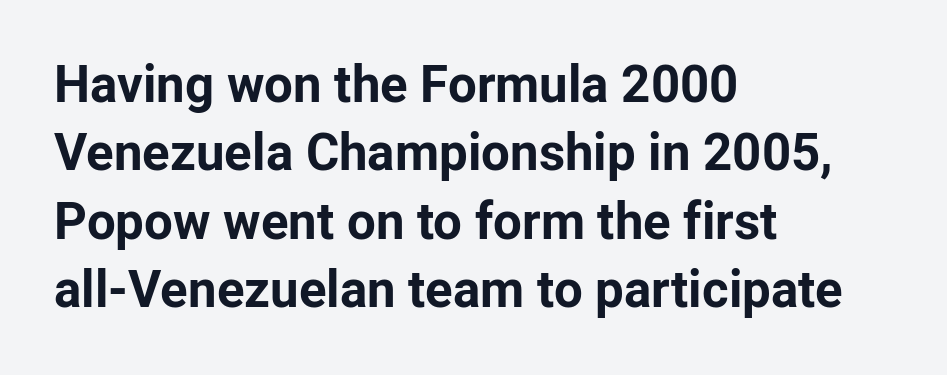
Characters follow at the spacing the type designer built in. Look at the stroke-to-counter ratio: heavy, a bold. A typesetter would call this leading conventional body-copy spacing. The space beneath each line is pristine and unruled.
